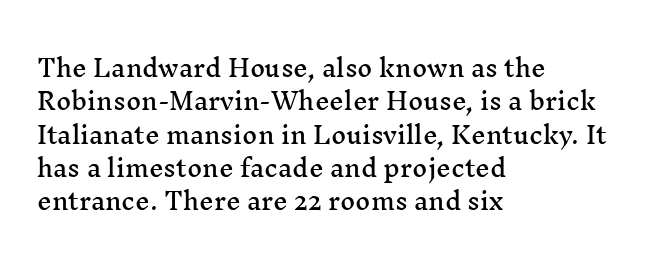
The image shows 23 px text type, upright; set left-aligned, normal line spacing (1.45x), normal letter spacing, not underlined.
